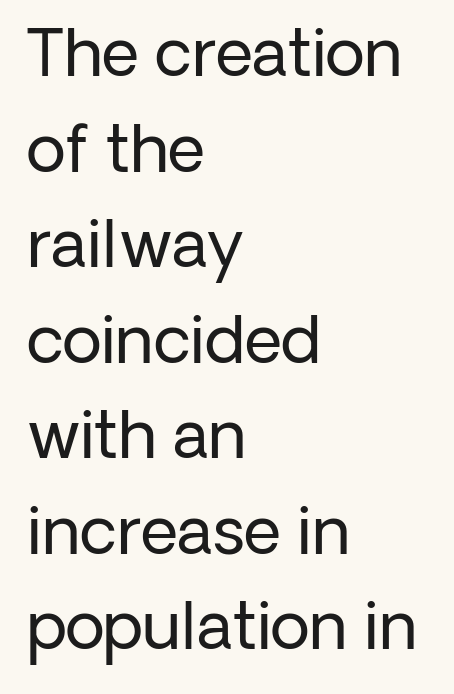
Q: Is the text bold? A: No.
Q: Is the text italic (slanted)? A: No, it is upright.
Q: Is the typeface a serif or a sans-serif typeface? A: Sans-serif.
Q: Is the text underlined? A: No.
Q: How is the paragraph aligned? A: Left-aligned.
Q: Is the spacing between letters normal or unusually wide? A: Normal.
Q: Is the spacing between lines tight, normal or loose? A: Normal.
Q: Width (condensed, normal, or wide)? A: Normal.
Q: Stroke contrast? A: Low.
Q: x-height? A: Medium.
Q: Monospaced? A: No.
